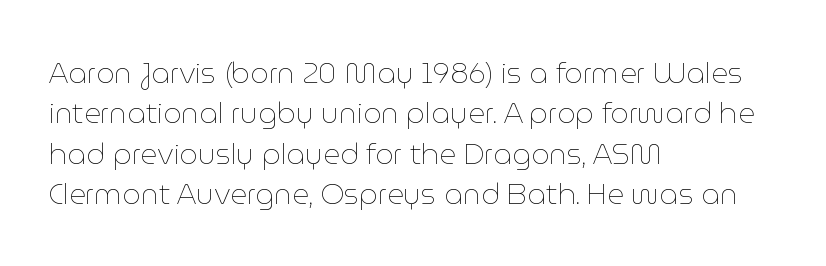
Q: Is the text bold? A: No.
Q: Is the text italic (slanted)? A: No, it is upright.
Q: Is the text underlined? A: No.
Q: How is the paragraph aligned? A: Left-aligned.
Q: Is the spacing between letters normal or unusually wide? A: Normal.
Q: Is the spacing between lines tight, normal or loose? A: Normal.
Q: Width (condensed, normal, or wide)? A: Normal.
Q: Stroke contrast? A: Low.
Q: x-height? A: Medium.
Q: Monospaced? A: No.
